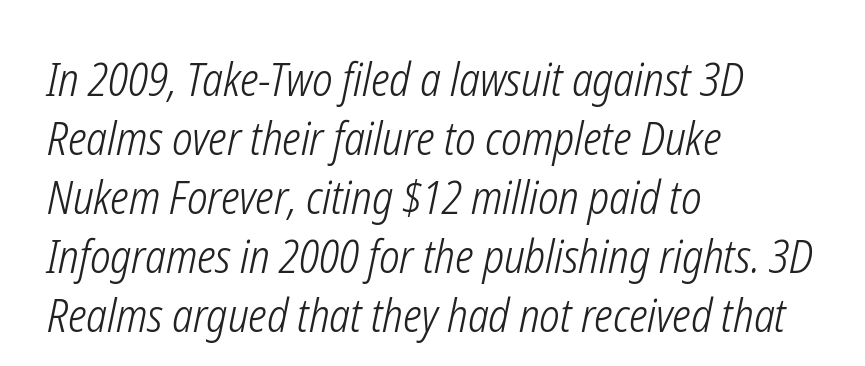
The image shows 45 px light, condensed type, italic (leaning right); set left-aligned, normal line spacing (1.31x), normal letter spacing, not underlined; low stroke contrast and a medium x-height.
